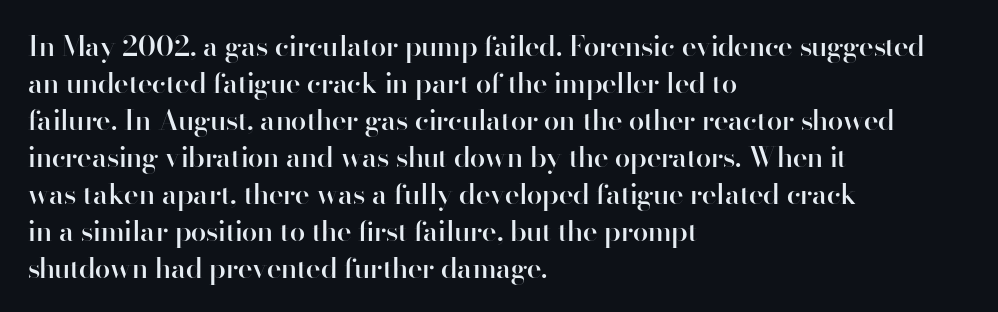
Q: Is the text bold? A: Semi-bold.
Q: Is the text italic (slanted)? A: No, it is upright.
Q: Is the typeface a serif or a sans-serif typeface? A: Sans-serif.
Q: Is the text underlined? A: No.
Q: How is the paragraph aligned? A: Left-aligned.
Q: Is the spacing between letters normal or unusually wide? A: Normal.
Q: Is the spacing between lines tight, normal or loose? A: Normal.
Q: Width (condensed, normal, or wide)? A: Normal.
Q: Stroke contrast? A: High.
Q: x-height? A: Small.
Q: Monospaced? A: No.
